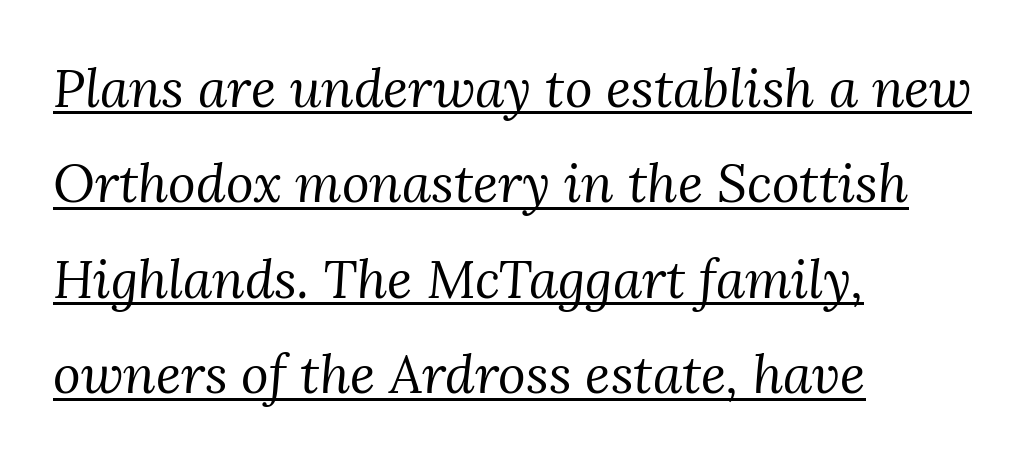
The image shows 53 px regular-weight serif type, italic (leaning right); set left-aligned, line spacing 1.8x, normal letter spacing, underlined; medium stroke contrast and a medium x-height.
